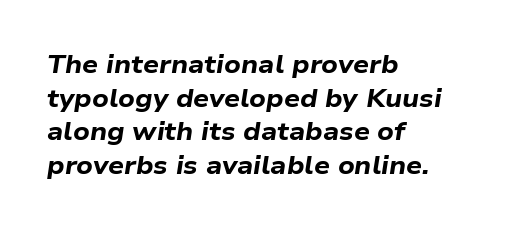
{"italic": "yes", "lean": "right", "slant_degrees": 9, "bold": "yes", "underline": "no", "align": "left", "line_spacing": "normal", "line_spacing_ratio": 1.35, "letter_spacing": "normal", "letter_spacing_em": 0.0, "glyph_px": 25}
